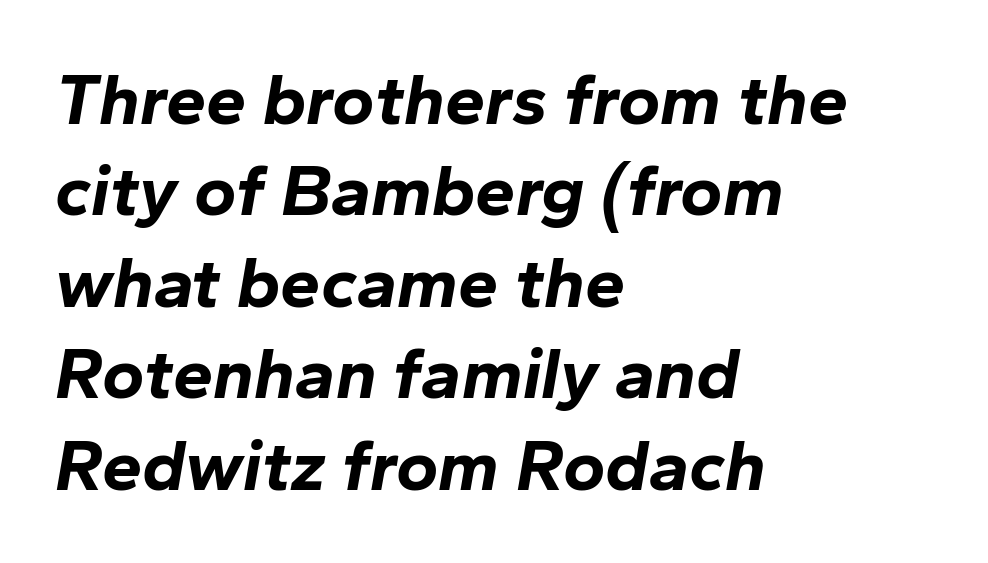
Q: Is the text bold? A: Yes.
Q: Is the text italic (slanted)? A: Yes, it leans right by about 10 degrees.
Q: Is the text underlined? A: No.
Q: How is the paragraph aligned? A: Left-aligned.
Q: Is the spacing between letters normal or unusually wide? A: Normal.
Q: Is the spacing between lines tight, normal or loose? A: Normal.
Q: Width (condensed, normal, or wide)? A: Normal.
Q: Stroke contrast? A: Low.
Q: x-height? A: Medium.
Q: Monospaced? A: No.
